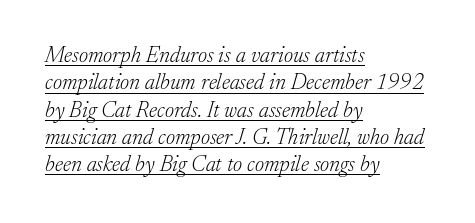
The image shows 22 px text type, italic (leaning right); set left-aligned, line spacing 1.24x, normal letter spacing, underlined.
